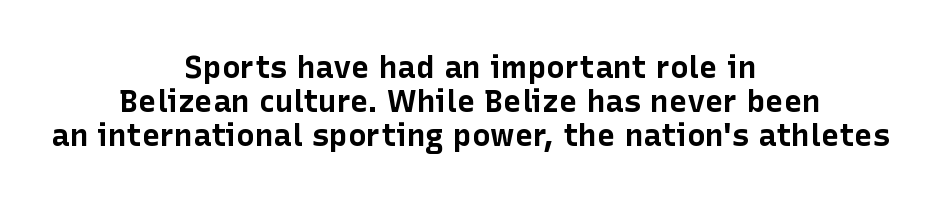
Q: Is the text bold? A: Yes.
Q: Is the text italic (slanted)? A: No, it is upright.
Q: Is the typeface a serif or a sans-serif typeface? A: Sans-serif.
Q: Is the text underlined? A: No.
Q: How is the paragraph aligned? A: Centered.
Q: Is the spacing between letters normal or unusually wide? A: Normal.
Q: Is the spacing between lines tight, normal or loose? A: Tight.
Q: Width (condensed, normal, or wide)? A: Normal.
Q: Stroke contrast? A: Low.
Q: x-height? A: Medium.
Q: Monospaced? A: No.
